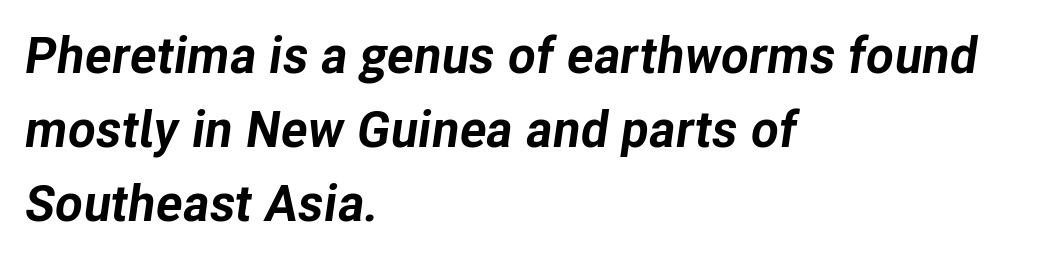
The image shows 51 px bold type, italic (leaning right); set left-aligned, normal line spacing (1.45x), normal letter spacing, not underlined; low stroke contrast and a medium x-height.
